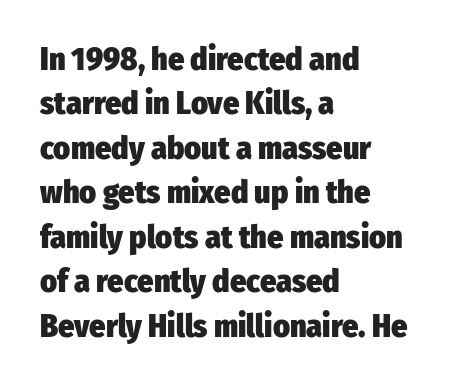
Q: Is the text bold? A: Yes.
Q: Is the text italic (slanted)? A: No, it is upright.
Q: Is the typeface a serif or a sans-serif typeface? A: Sans-serif.
Q: Is the text underlined? A: No.
Q: How is the paragraph aligned? A: Left-aligned.
Q: Is the spacing between letters normal or unusually wide? A: Normal.
Q: Is the spacing between lines tight, normal or loose? A: Normal.
Q: Width (condensed, normal, or wide)? A: Condensed.
Q: Stroke contrast? A: Low.
Q: x-height? A: Medium.
Q: Monospaced? A: No.
